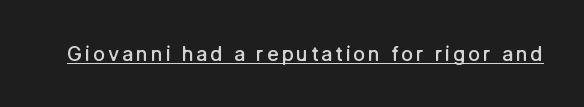
Compared with an ordinary text face, these strokes are moderately heavier — a semibold. Quick note: underline on. Quick note: not italic, upright.
